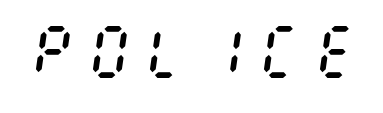
{"italic": "yes", "lean": "right", "slant_degrees": 8, "bold": "no", "weight": "regular", "width": "condensed", "stroke_contrast": "medium", "x_height": "large", "underline": "no", "glyph_px": 58}
